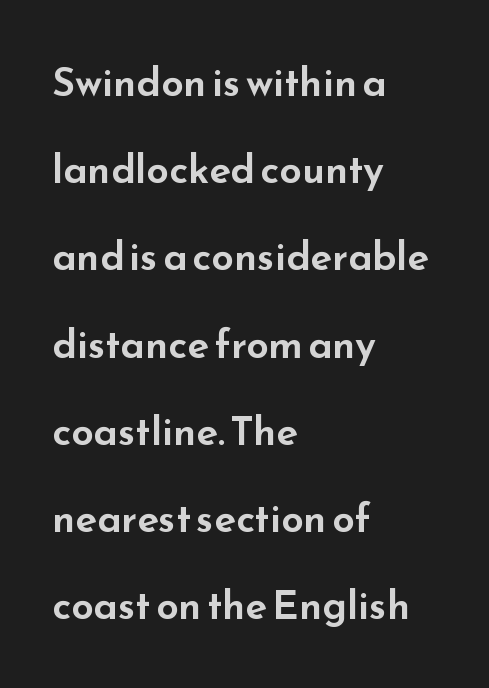
The image shows 40 px wide sans-serif type, upright; set left-aligned, loose line spacing (2.18x), normal letter spacing, not underlined; low stroke contrast and a small x-height.
